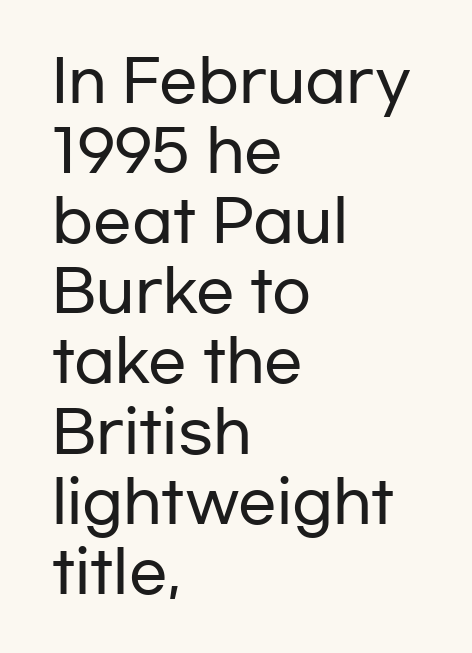
Standard letterfit; no display-style spreading of the glyphs. One-word summary of the alignment: left. Unmarked baselines from the first word to the last. Nope, not italic — everything's standing straight. Here the designer chose a conventional face with non-uniform glyph widths. Letterform terminals end flat and unadorned throughout the passage.
